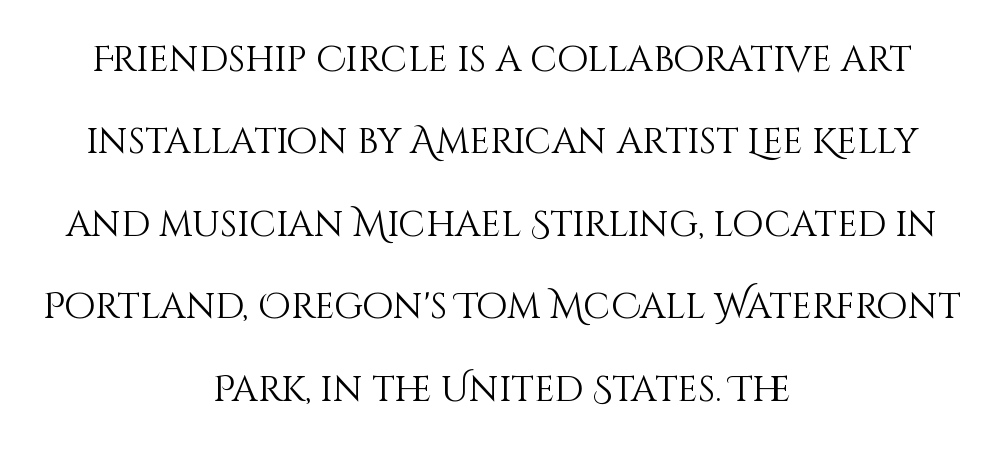
The passage shown stacks its lines with a broad gap. Just letters on the line, the space beneath them empty. Short note: letters normally spaced. Is the stroke heavy? The answer is a plain regular-or-lighter.
